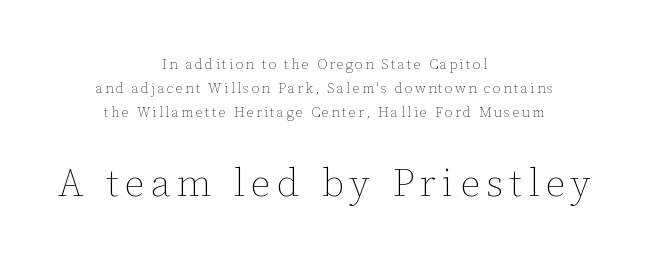
Anything drawn beneath the words? Only blank space. Each letter keeps its own natural width here, so spacing adapts to shape. The lines in this sample share a center point and differ in where they start and stop. Visually, the bottom section dominates because its glyphs are scaled up. Quick note: not italic, upright. Summary of weight: not heavy and not bold.
